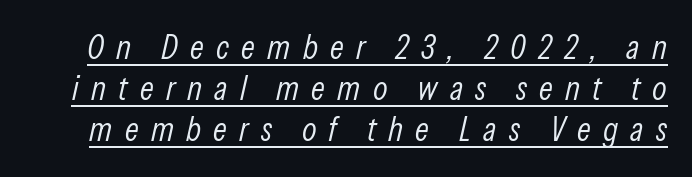
What stands out about the letter spacing? Its width — letters are far apart. Here the designer chose a conventional face with non-uniform glyph widths. The passage shown is not bold in any degree. Has an underline been added? It has. The glyphs look as if they've been sheared to an angle.
